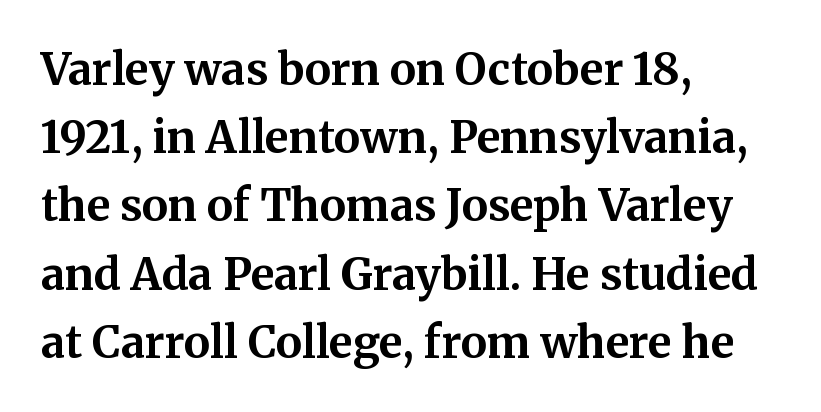
Q: Is the text bold? A: Yes.
Q: Is the text italic (slanted)? A: No, it is upright.
Q: Is the typeface a serif or a sans-serif typeface? A: Serif.
Q: Is the text underlined? A: No.
Q: How is the paragraph aligned? A: Left-aligned.
Q: Is the spacing between letters normal or unusually wide? A: Normal.
Q: Is the spacing between lines tight, normal or loose? A: Normal.
Q: Width (condensed, normal, or wide)? A: Normal.
Q: Stroke contrast? A: Medium.
Q: x-height? A: Medium.
Q: Monospaced? A: No.
